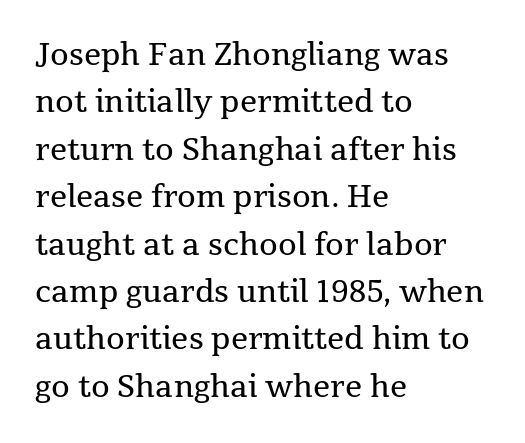
{"serif": "yes", "italic": "no", "bold": "no", "weight": "regular", "width": "normal", "stroke_contrast": "medium", "x_height": "medium", "monospaced": "no", "underline": "no", "align": "left", "line_spacing": "normal", "line_spacing_ratio": 1.58, "letter_spacing": "normal", "letter_spacing_em": 0.0, "glyph_px": 30}
